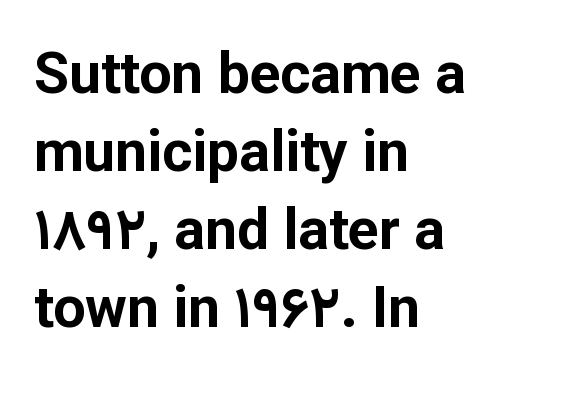
Nope, no serifs anywhere on these letters. If you measured baseline to baseline, you'd find a middling distance. Students, this is bold: see how much ink each stroke carries. Which margin do the lines hug? The left one — the right edge is uneven. Italic? Not at all — the glyphs are vertical.
